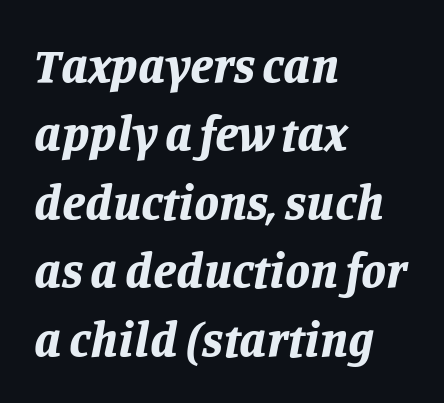
Does the lettering tilt? It does — this is italic. Bare-footed words on every line. You could not count columns in this text — the font is proportionally spaced. Caption: standard tracking, unaltered.
